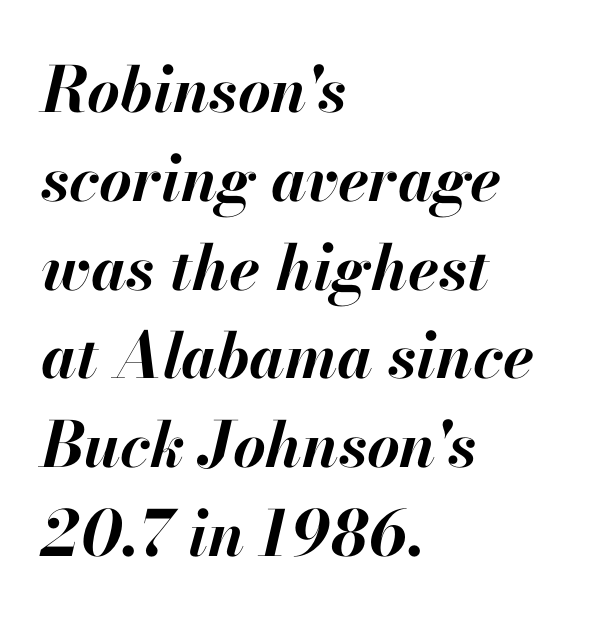
{"italic": "yes", "lean": "right", "slant_degrees": 13, "bold": "yes", "weight": "bold", "width": "normal", "stroke_contrast": "high", "x_height": "small", "monospaced": "no", "underline": "no", "align": "left", "line_spacing": "normal", "line_spacing_ratio": 1.41, "letter_spacing": "normal", "letter_spacing_em": 0.0, "glyph_px": 63}
